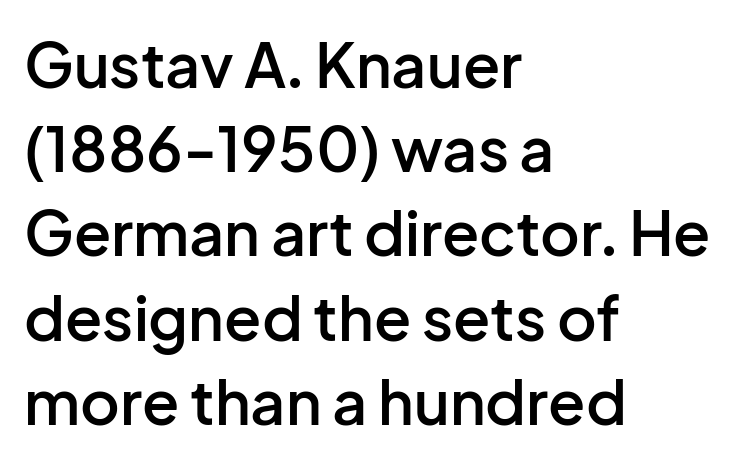
Q: Is the text bold? A: Semi-bold.
Q: Is the text italic (slanted)? A: No, it is upright.
Q: Is the typeface a serif or a sans-serif typeface? A: Sans-serif.
Q: Is the text underlined? A: No.
Q: How is the paragraph aligned? A: Left-aligned.
Q: Is the spacing between letters normal or unusually wide? A: Normal.
Q: Is the spacing between lines tight, normal or loose? A: Normal.
Q: Width (condensed, normal, or wide)? A: Normal.
Q: Stroke contrast? A: Low.
Q: x-height? A: Medium.
Q: Monospaced? A: No.
